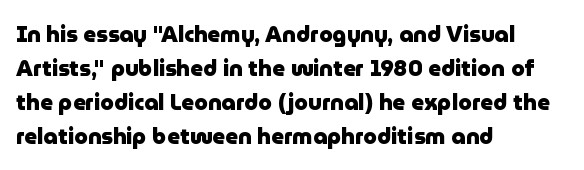
Q: Is the text bold? A: Yes.
Q: Is the text italic (slanted)? A: No, it is upright.
Q: Is the text underlined? A: No.
Q: How is the paragraph aligned? A: Left-aligned.
Q: Is the spacing between letters normal or unusually wide? A: Normal.
Q: Is the spacing between lines tight, normal or loose? A: Normal.
